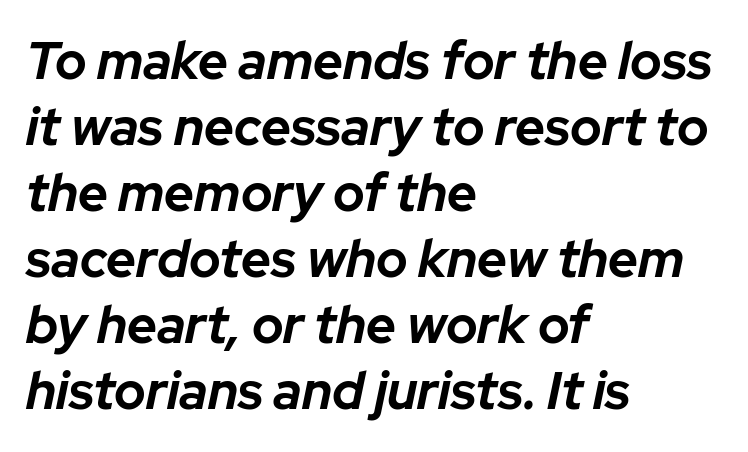
Weight check: bold — yes, fully. Honestly, the row spacing looks completely unremarkable. Lines of text with bare space underneath. The passage is arranged the way most books set body copy — flush left.
